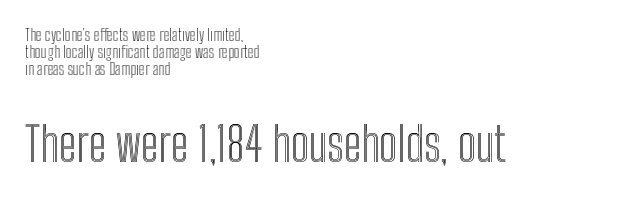
The image shows 48 px condensed type, upright; set left-aligned, tight line spacing (1.05x), normal letter spacing, not underlined; the second (bottom) block is 3.0x larger; a medium x-height.
